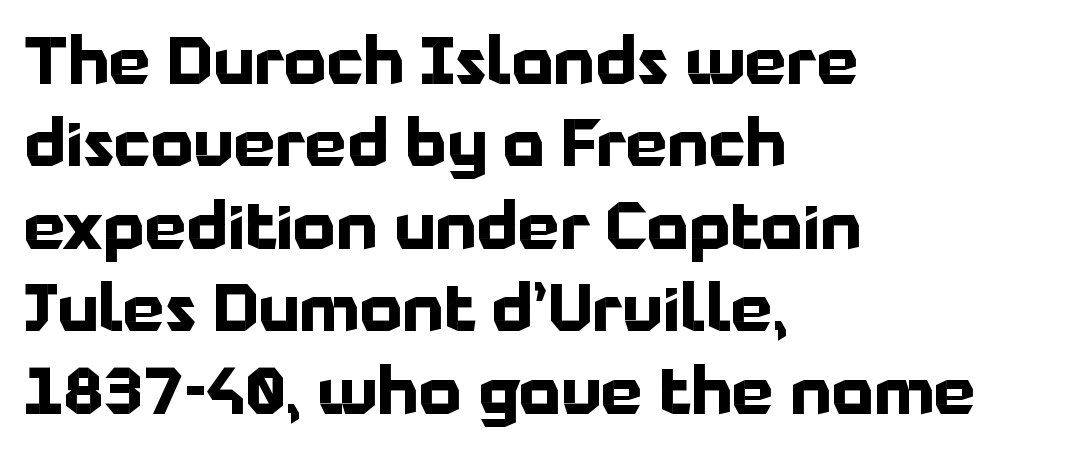
Q: Is the text bold? A: Yes.
Q: Is the text italic (slanted)? A: No, it is upright.
Q: Is the typeface a serif or a sans-serif typeface? A: Sans-serif.
Q: Is the text underlined? A: No.
Q: How is the paragraph aligned? A: Left-aligned.
Q: Is the spacing between letters normal or unusually wide? A: Normal.
Q: Is the spacing between lines tight, normal or loose? A: Normal.
Q: Width (condensed, normal, or wide)? A: Normal.
Q: Stroke contrast? A: Low.
Q: x-height? A: Medium.
Q: Monospaced? A: No.
